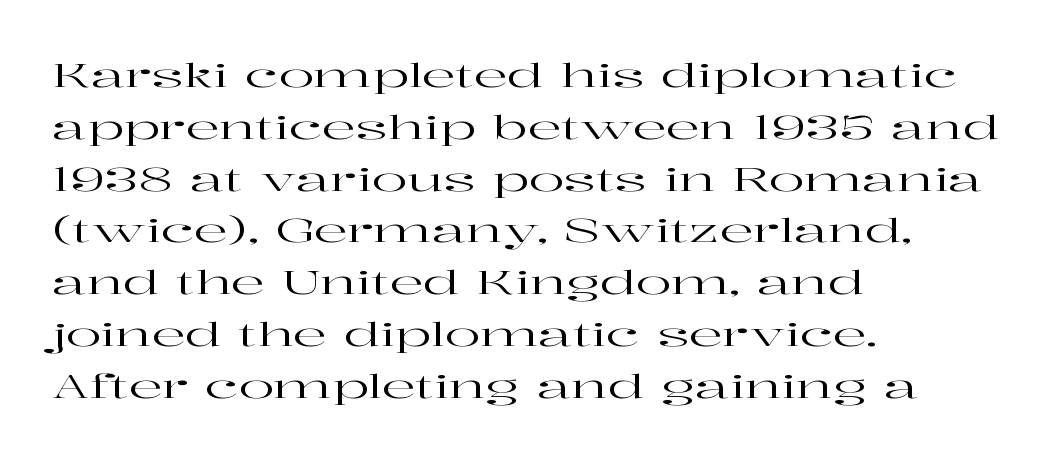
You can tell it's not italic because the verticals are truly vertical. Spacing between characters is what you'd get straight out of the box. I'd call this a serif setting — the letters wear small feet. Leftover space on each line is placed entirely after the last word. Looks like regular typesetting: each glyph gets only the width it needs. Any mark beneath the type? The region is blank.
